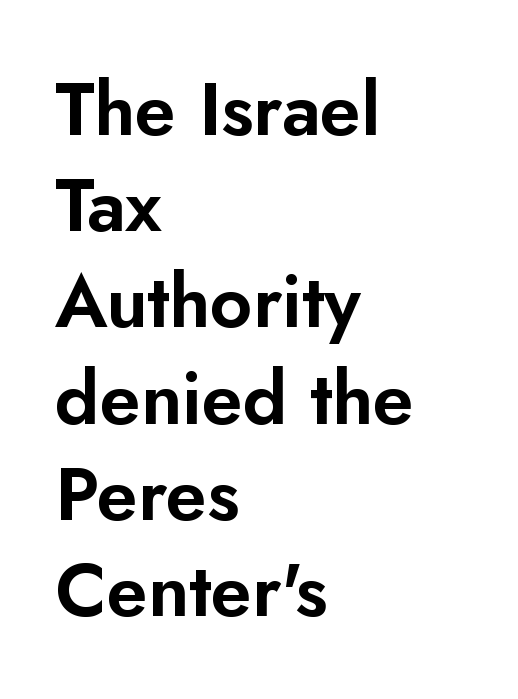
{"serif": "no", "italic": "no", "width": "normal", "stroke_contrast": "low", "x_height": "small", "monospaced": "no", "underline": "no", "align": "left", "line_spacing": "normal", "line_spacing_ratio": 1.3, "letter_spacing": "normal", "letter_spacing_em": 0.0, "glyph_px": 74}
